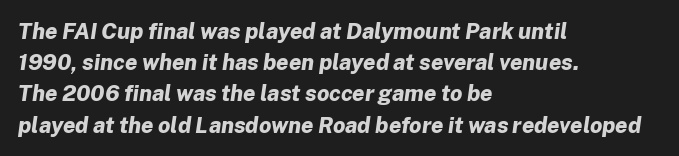
{"italic": "yes", "lean": "right", "slant_degrees": 8, "bold": "yes", "underline": "no", "align": "left", "line_spacing": "normal", "line_spacing_ratio": 1.42, "letter_spacing": "normal", "letter_spacing_em": 0.0, "glyph_px": 22}
